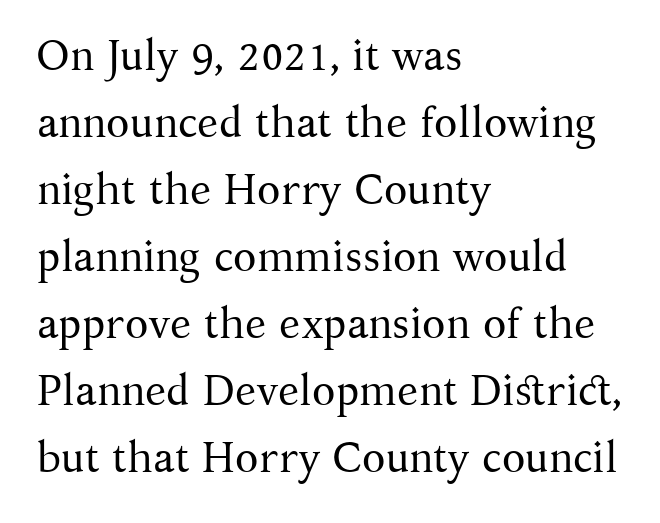
Each word holds together tightly as a unit, with standard inter-letter gaps. Vertical stems look standard width or narrower in stroke. Underline: absent. Characters remain perfectly vertical along every line.
